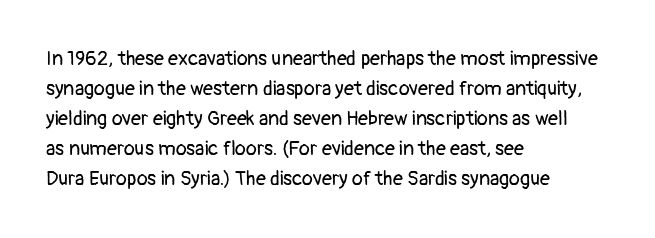
Q: Is the text bold? A: No.
Q: Is the text italic (slanted)? A: No, it is upright.
Q: Is the text underlined? A: No.
Q: How is the paragraph aligned? A: Left-aligned.
Q: Is the spacing between letters normal or unusually wide? A: Normal.
Q: Is the spacing between lines tight, normal or loose? A: Normal.
